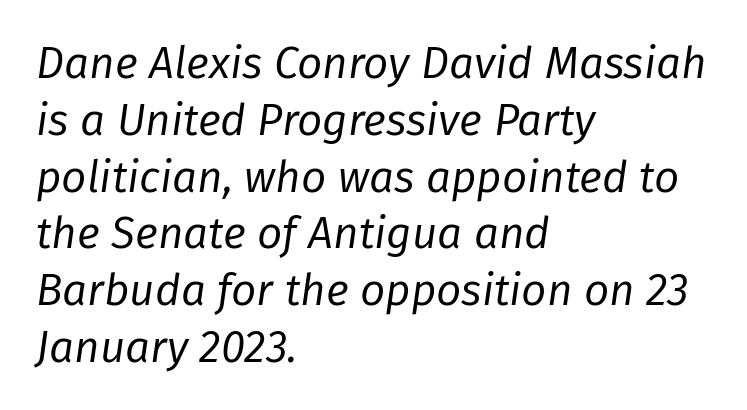
{"italic": "yes", "lean": "right", "slant_degrees": 8, "bold": "no", "weight": "regular", "width": "normal", "stroke_contrast": "low", "x_height": "medium", "monospaced": "no", "underline": "no", "align": "left", "line_spacing": "normal", "line_spacing_ratio": 1.29, "letter_spacing": "normal", "letter_spacing_em": 0.0, "glyph_px": 44}
